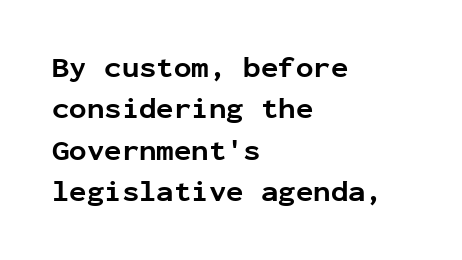
{"serif": "no", "italic": "no", "bold": "yes", "weight": "bold", "width": "normal", "stroke_contrast": "low", "x_height": "medium", "monospaced": "yes", "underline": "no", "align": "left", "line_spacing": "normal", "line_spacing_ratio": 1.43, "letter_spacing": "normal", "letter_spacing_em": 0.0, "glyph_px": 29}
